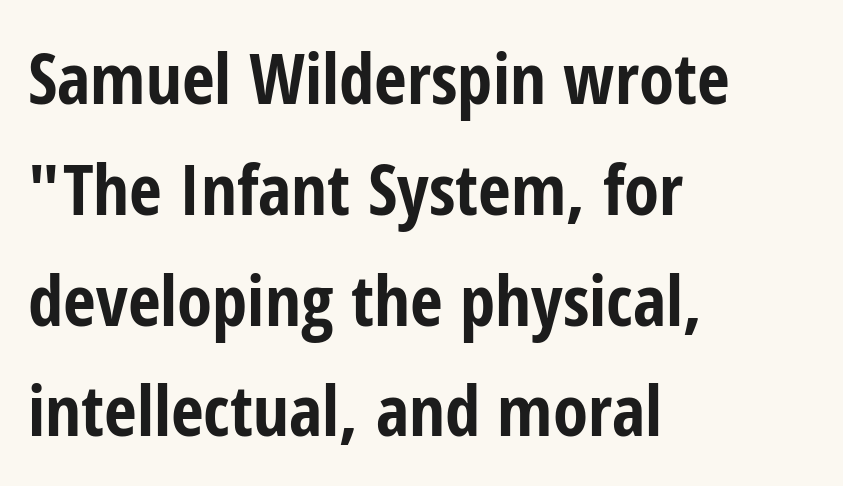
The image shows 71 px bold, condensed sans-serif type, upright; set left-aligned, normal line spacing (1.56x), normal letter spacing, not underlined; low stroke contrast and a medium x-height.
